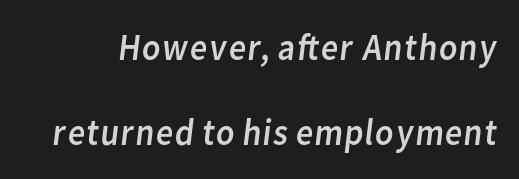
The image shows 38 px regular-weight sans-serif type; set loose line spacing (2.24x), normal letter spacing, not underlined; low stroke contrast and a medium x-height.
